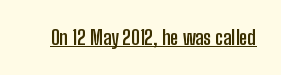
The image shows 20 px bold type, upright; set normal letter spacing, underlined.
